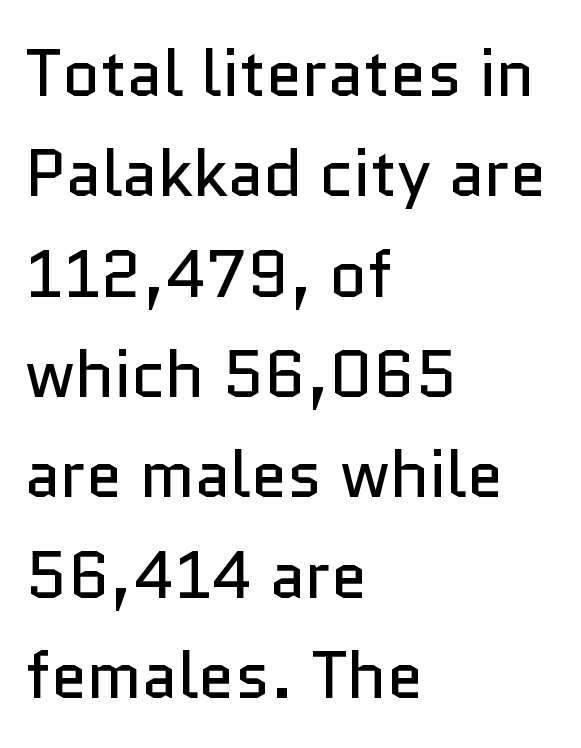
Q: Is the text bold? A: No.
Q: Is the text italic (slanted)? A: No, it is upright.
Q: Is the typeface a serif or a sans-serif typeface? A: Sans-serif.
Q: Is the text underlined? A: No.
Q: How is the paragraph aligned? A: Left-aligned.
Q: Is the spacing between letters normal or unusually wide? A: Normal.
Q: Is the spacing between lines tight, normal or loose? A: Normal.
Q: Width (condensed, normal, or wide)? A: Normal.
Q: Stroke contrast? A: Low.
Q: x-height? A: Medium.
Q: Monospaced? A: No.
